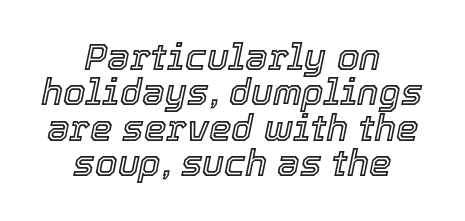
The image shows 36 px text type, italic (leaning right); set centered, tight line spacing (0.98x), normal letter spacing, not underlined; a medium x-height.
